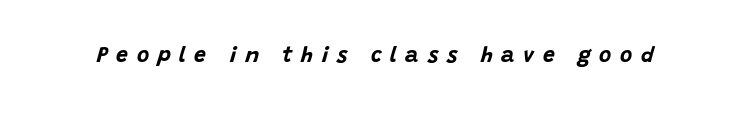
The image shows 21 px bold type, italic (leaning right); set unusually wide letter spacing (+0.41 em), not underlined.
